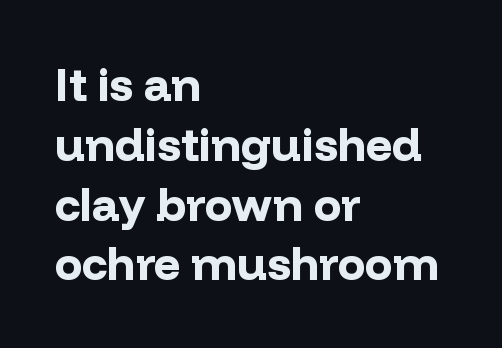
The image shows 46 px bold sans-serif type, upright; set left-aligned, normal line spacing (1.3x), normal letter spacing, not underlined; low stroke contrast and a medium x-height.
